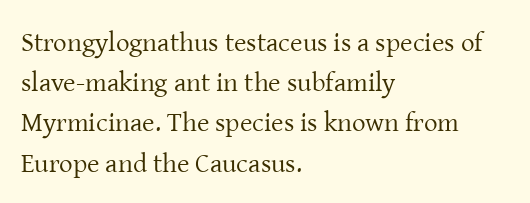
Q: Is the text bold? A: No.
Q: Is the text italic (slanted)? A: No, it is upright.
Q: Is the text underlined? A: No.
Q: How is the paragraph aligned? A: Left-aligned.
Q: Is the spacing between letters normal or unusually wide? A: Normal.
Q: Is the spacing between lines tight, normal or loose? A: Normal.
